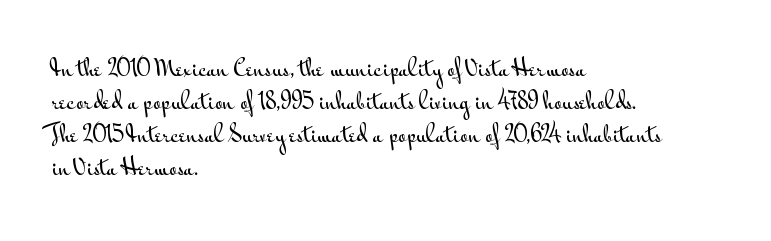
Q: Is the text underlined? A: No.
Q: How is the paragraph aligned? A: Left-aligned.
Q: Is the spacing between letters normal or unusually wide? A: Normal.
Q: Is the spacing between lines tight, normal or loose? A: Normal.
